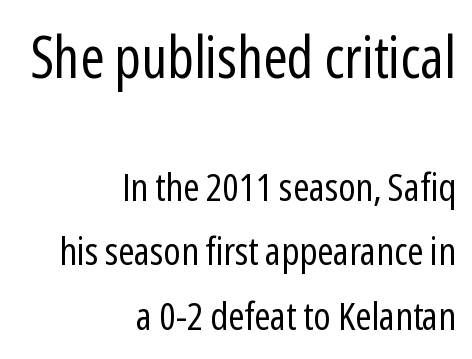
Check where the strokes stop: nothing finishes them off — pure sans. Heft: none added — not bold. Rendered with straight, roman letterforms. Each line ends at the same right margin while the left side varies. Compared with typical body copy, the letter spacing here is the same. Vertically, the passage feels balanced, rows spaced as you'd expect.
